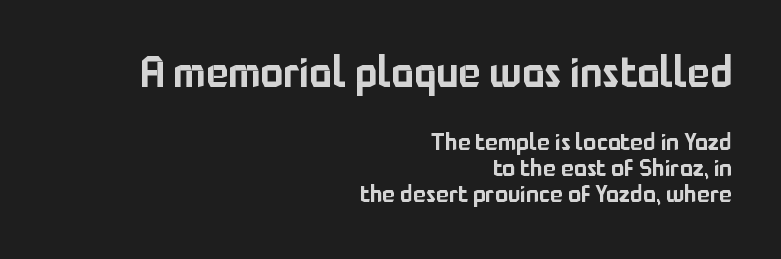
{"serif": "no", "italic": "no", "width": "normal", "stroke_contrast": "low", "x_height": "medium", "monospaced": "no", "underline": "no", "align": "right", "line_spacing": "tight", "line_spacing_ratio": 1.08, "letter_spacing": "normal", "letter_spacing_em": 0.0, "larger_block": "first", "size_ratio": 1.75, "glyph_px": 42}
